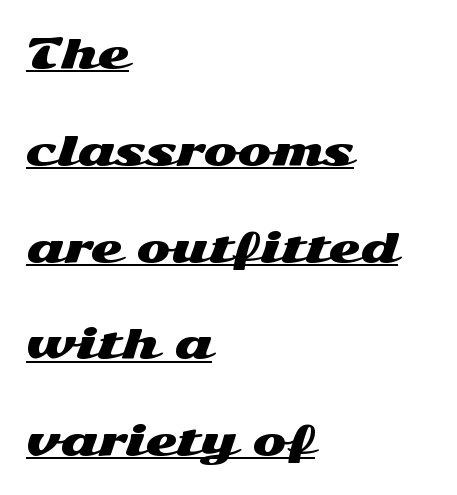
The image shows 41 px wide sans-serif type; set left-aligned, loose line spacing (2.36x), normal letter spacing, underlined; medium stroke contrast and a medium x-height.
